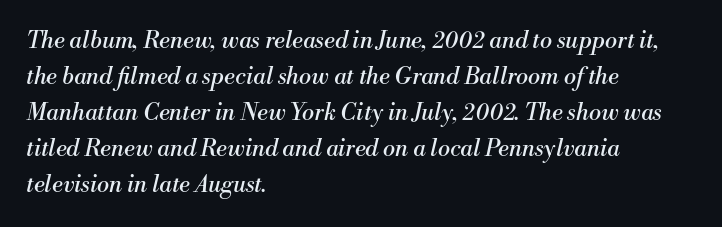
Left-aligned paragraph, ragged on the right. Evenly set lines give the paragraph a standard silhouette. The rendering applies a slant to the glyphs. How are the letters spaced? Ordinarily, with no added tracking. The typesetting does not lean heavy: it is not bold. Check the space under the baseline: it is left empty.
